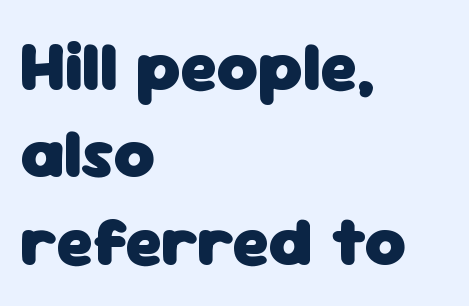
Q: Is the text bold? A: Yes.
Q: Is the text italic (slanted)? A: No, it is upright.
Q: Is the typeface a serif or a sans-serif typeface? A: Sans-serif.
Q: Is the text underlined? A: No.
Q: How is the paragraph aligned? A: Left-aligned.
Q: Is the spacing between letters normal or unusually wide? A: Normal.
Q: Is the spacing between lines tight, normal or loose? A: Normal.
Q: Width (condensed, normal, or wide)? A: Normal.
Q: Stroke contrast? A: Low.
Q: x-height? A: Medium.
Q: Monospaced? A: No.
